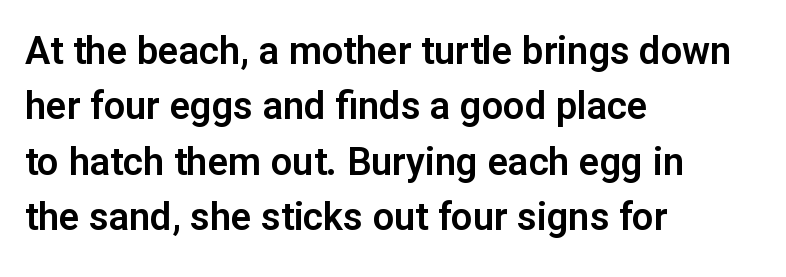
Q: Is the text italic (slanted)? A: No, it is upright.
Q: Is the typeface a serif or a sans-serif typeface? A: Sans-serif.
Q: Is the text underlined? A: No.
Q: How is the paragraph aligned? A: Left-aligned.
Q: Is the spacing between letters normal or unusually wide? A: Normal.
Q: Is the spacing between lines tight, normal or loose? A: Normal.
Q: Width (condensed, normal, or wide)? A: Normal.
Q: Stroke contrast? A: Low.
Q: x-height? A: Medium.
Q: Monospaced? A: No.
